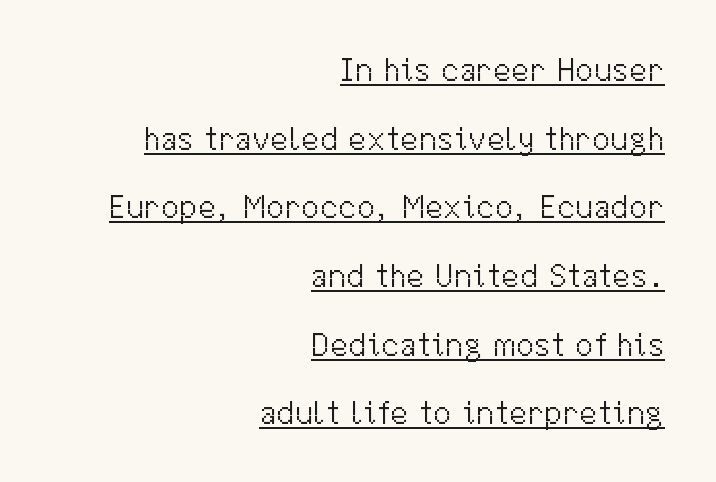
{"serif": "no", "italic": "no", "bold": "no", "weight": "light", "width": "normal", "stroke_contrast": "medium", "x_height": "medium", "monospaced": "no", "underline": "yes", "align": "right", "line_spacing": "loose", "line_spacing_ratio": 2.08, "letter_spacing": "normal", "letter_spacing_em": 0.0, "glyph_px": 33}
